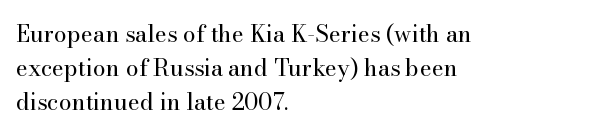
The type sits square on the baseline with zero lean. Stem width sits at or under what a default text font uses. Horizontally, the lines are justified to the leading edge only. This sample keeps an unexceptional amount of space between lines. The space beneath each line is pristine and unruled. There is no visible air inserted between adjacent glyphs.
